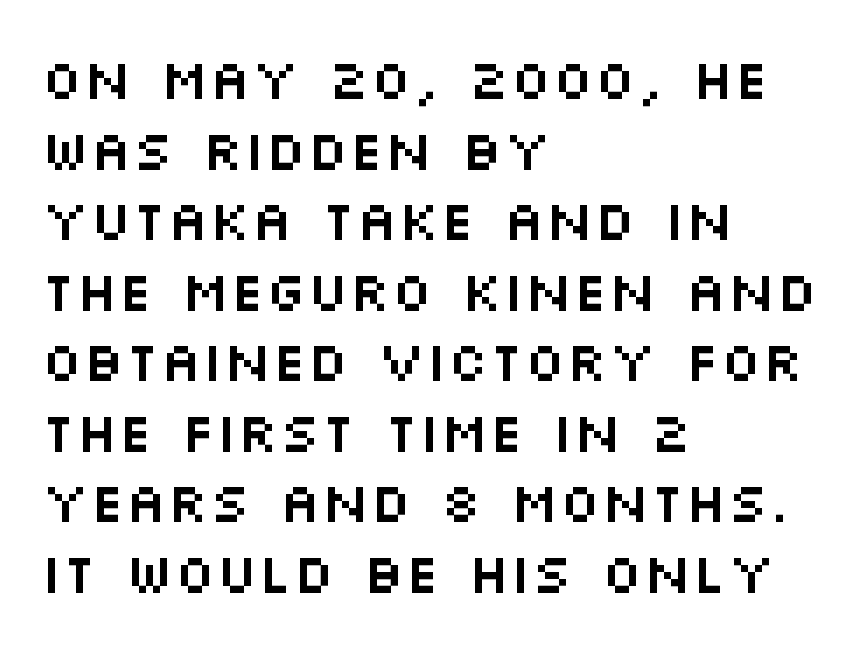
Q: Is the text italic (slanted)? A: No, it is upright.
Q: Is the typeface a serif or a sans-serif typeface? A: Sans-serif.
Q: Is the text underlined? A: No.
Q: How is the paragraph aligned? A: Left-aligned.
Q: Is the spacing between letters normal or unusually wide? A: Normal.
Q: Is the spacing between lines tight, normal or loose? A: Normal.
Q: Width (condensed, normal, or wide)? A: Wide.
Q: Stroke contrast? A: Medium.
Q: x-height? A: Large.
Q: Monospaced? A: No.
